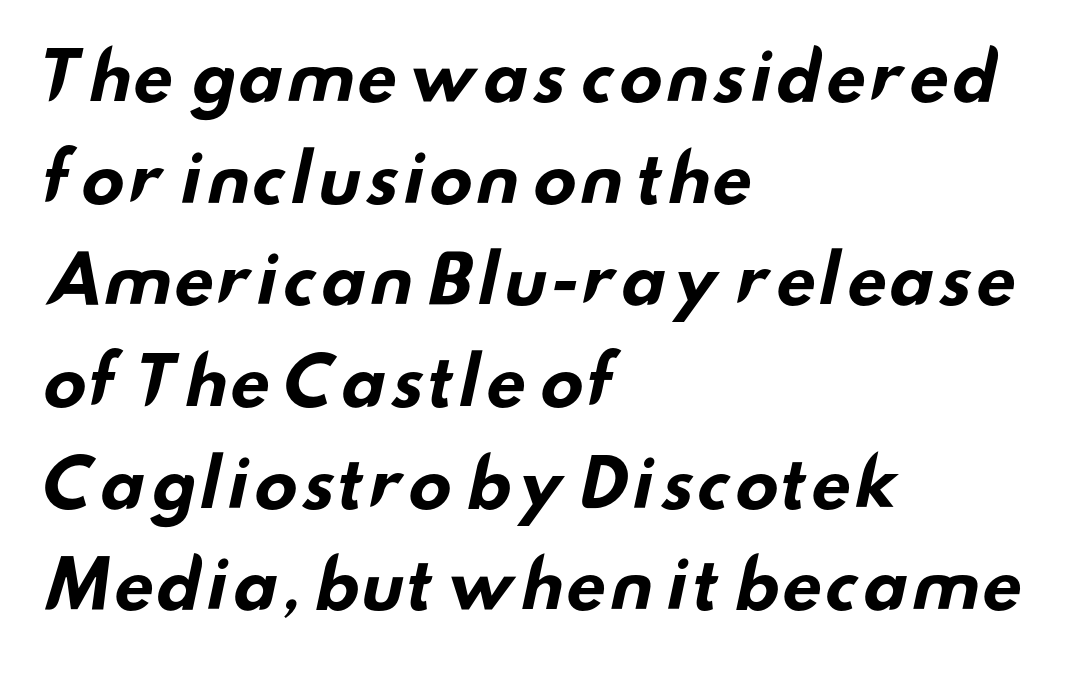
Character widths vary here, with narrow letters taking less room than wide ones. These words are printed bold, with thick strokes throughout. The rendering shows plain stroke endings on the letterforms — a sans-serif design. Is the letter spacing exaggerated? No — it looks like the ordinary default. The leading is moderate, giving the passage an even texture.
